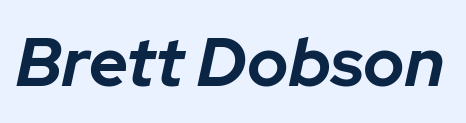
{"italic": "yes", "lean": "right", "slant_degrees": 12, "bold": "yes", "weight": "bold", "width": "normal", "stroke_contrast": "low", "x_height": "medium", "monospaced": "no", "underline": "no", "letter_spacing": "normal", "letter_spacing_em": 0.0, "glyph_px": 68}
